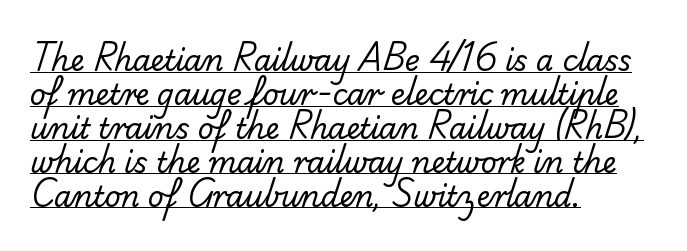
Q: Is the text bold? A: No.
Q: Is the typeface a serif or a sans-serif typeface? A: Sans-serif.
Q: Is the text underlined? A: Yes.
Q: How is the paragraph aligned? A: Left-aligned.
Q: Is the spacing between letters normal or unusually wide? A: Normal.
Q: Width (condensed, normal, or wide)? A: Normal.
Q: Stroke contrast? A: Low.
Q: x-height? A: Small.
Q: Monospaced? A: No.
